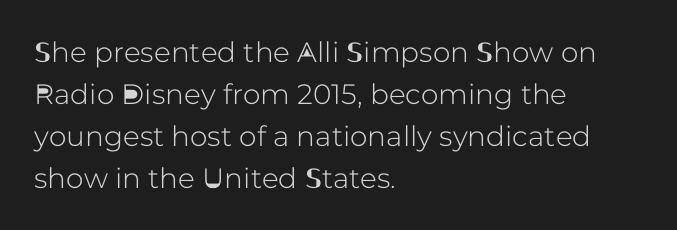
Q: Is the text italic (slanted)? A: No, it is upright.
Q: Is the typeface a serif or a sans-serif typeface? A: Sans-serif.
Q: Is the text underlined? A: No.
Q: How is the paragraph aligned? A: Left-aligned.
Q: Is the spacing between letters normal or unusually wide? A: Normal.
Q: Is the spacing between lines tight, normal or loose? A: Normal.
Q: Width (condensed, normal, or wide)? A: Normal.
Q: Stroke contrast? A: Low.
Q: x-height? A: Medium.
Q: Monospaced? A: No.
